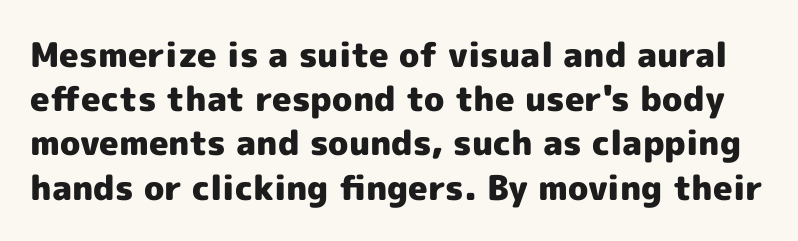
This sample keeps an unexceptional amount of space between lines. Look at the tracking — it's just the regular setting, nothing added. This is sans-serif lettering, the kind often seen on screens and signage. Check the space under the baseline: it is left empty. Chunky letters — that's bold for sure. You could not count columns in this text — the font is proportionally spaced.
